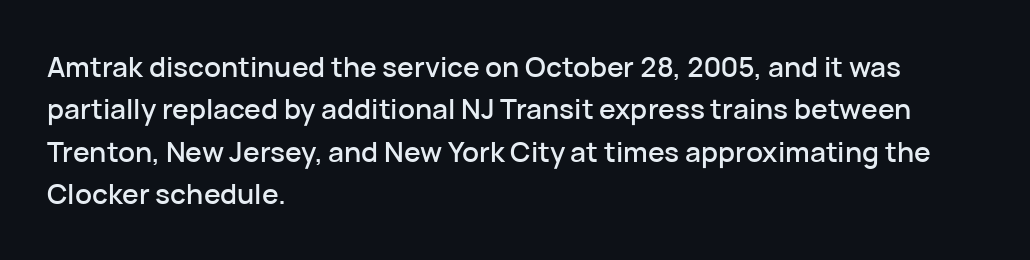
These lines sit exactly where default settings would place them. The rendering keeps characters at their native spacing. Style check: upright. Font category for this specimen: sans-serif. The typesetter chose a ragged-right arrangement here.
